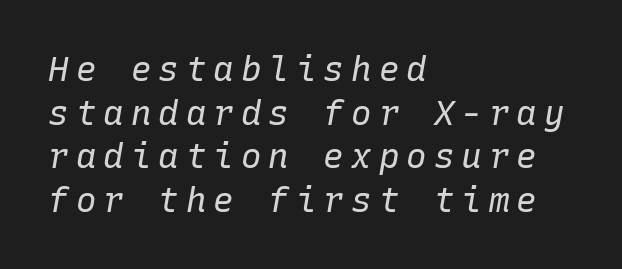
The image shows 34 px regular-weight type, italic (leaning right), monospaced; set left-aligned, normal line spacing (1.28x), unusually wide letter spacing (+0.21 em), not underlined; low stroke contrast and a medium x-height.
